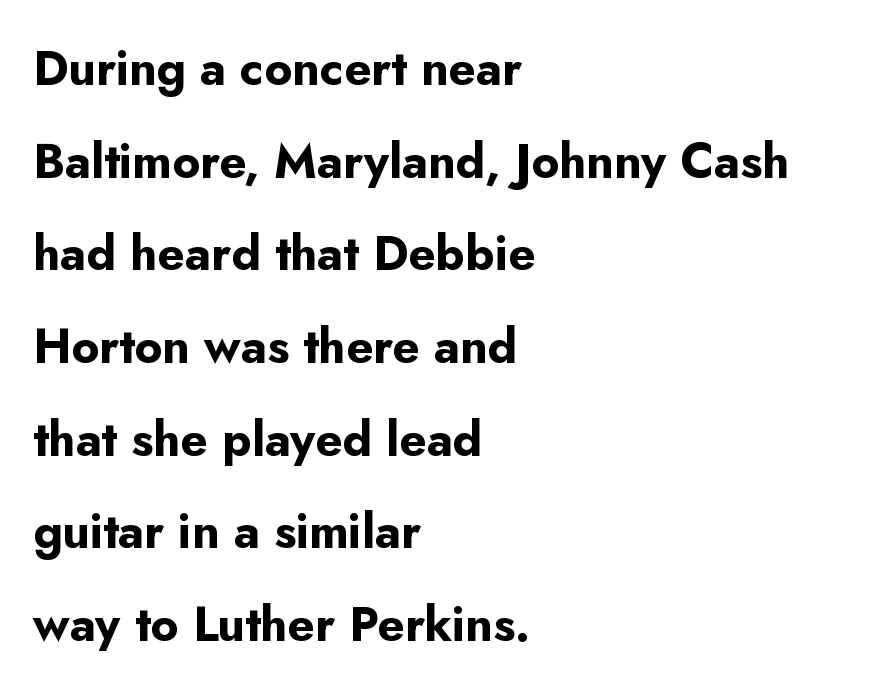
The image shows 48 px bold sans-serif type, upright; set left-aligned, loose line spacing (1.93x), normal letter spacing, not underlined; low stroke contrast and a small x-height.
